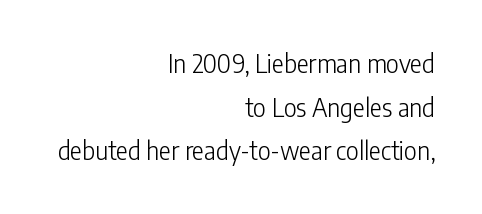
{"italic": "no", "bold": "no", "underline": "no", "align": "right", "line_spacing_ratio": 1.75, "letter_spacing": "normal", "letter_spacing_em": 0.0, "glyph_px": 25}
